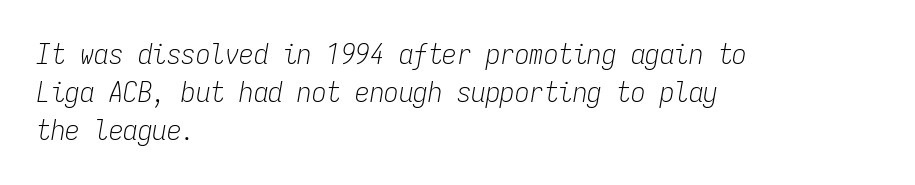
{"italic": "yes", "lean": "right", "slant_degrees": 9, "bold": "no", "weight": "light", "width": "condensed", "stroke_contrast": "low", "x_height": "medium", "monospaced": "yes", "underline": "no", "align": "left", "line_spacing": "normal", "line_spacing_ratio": 1.31, "letter_spacing": "normal", "letter_spacing_em": 0.0, "glyph_px": 29}
